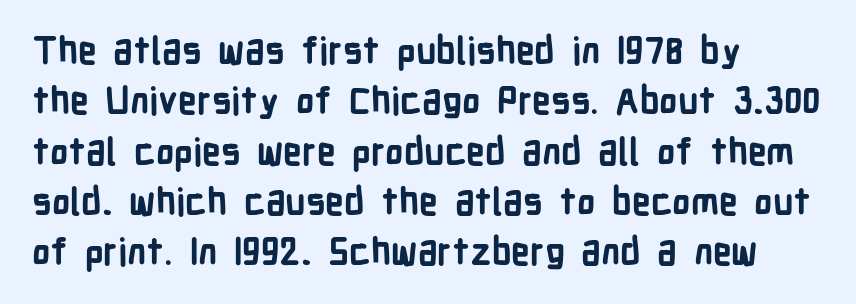
A typesetter would call this proportional, since set widths differ per character. The passage shown stacks its lines at a standard gap. The letters stand upright; this is a roman face. On the weight axis this lands at bold, roughly 700.
